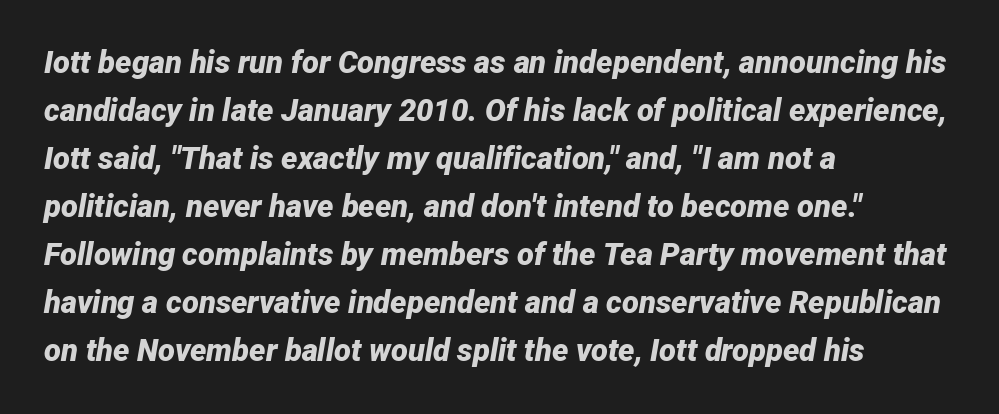
{"italic": "yes", "lean": "right", "slant_degrees": 12, "bold": "yes", "weight": "bold", "width": "normal", "stroke_contrast": "low", "x_height": "medium", "monospaced": "no", "underline": "no", "align": "left", "line_spacing": "normal", "line_spacing_ratio": 1.55, "letter_spacing": "normal", "letter_spacing_em": 0.0, "glyph_px": 31}
